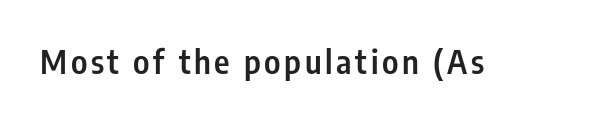
Plain, unruled lines of type. The face used here is a semibold: visibly heavier than regular, lighter than bold. Rendered with straight, roman letterforms. The letters advance in unequal steps, a hallmark of proportional type.
